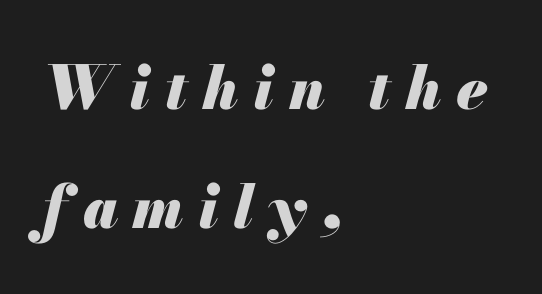
Q: Is the text bold? A: Yes.
Q: Is the text italic (slanted)? A: Yes, it leans right by about 13 degrees.
Q: Is the text underlined? A: No.
Q: How is the paragraph aligned? A: Left-aligned.
Q: Is the spacing between letters normal or unusually wide? A: Unusually wide.
Q: Is the spacing between lines tight, normal or loose? A: Loose.
Q: Width (condensed, normal, or wide)? A: Normal.
Q: Stroke contrast? A: Medium.
Q: x-height? A: Small.
Q: Monospaced? A: No.
